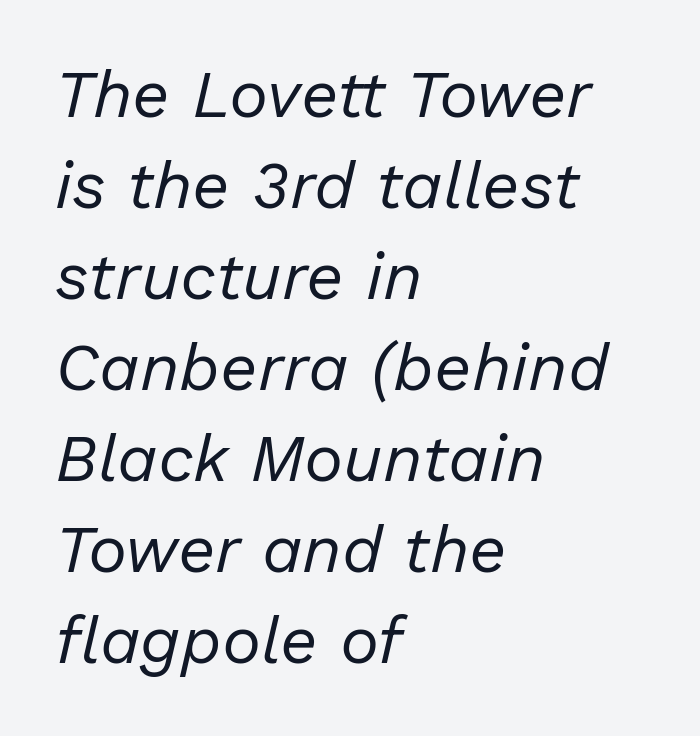
The space between consecutive lines is moderate. Tall strokes in this sample are angled rather than plumb. This sample has the flowing, uneven cadence of proportional lettering. This sample uses plain, unmodified letter spacing. This rendering features lettering with no underline. Horizontal alignment here is leftward, the default for most running prose.
